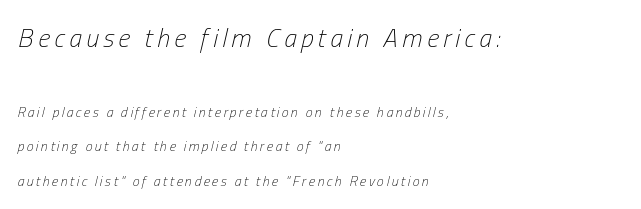
If you squint, the top block still reads clearly — it's the larger of the two. The vertical gap from one line to the next is large. This sample uses an oblique cut, with every glyph tilted off the vertical. Line starts are locked; line ends wander. The area under the type is left untouched.
